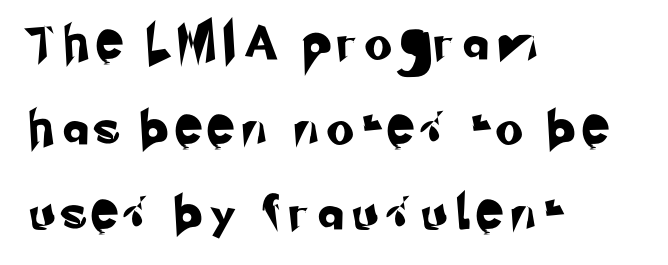
The passage shown is typed in a proportional face where columns would drift. Leading is clearly above the norm, producing a sparse column. Each word looks stretched out because of the extra space between its letters. The paragraph shown leans on its left margin. Type without underlining. You can tell from the bare stems that sans-serif type was used.
